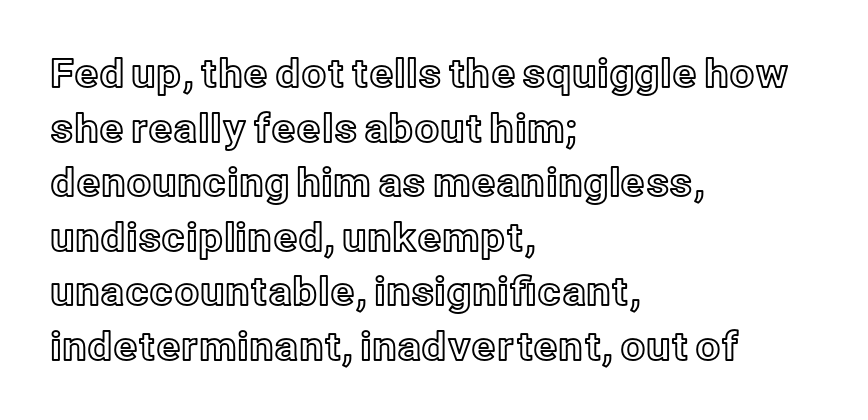
{"italic": "no", "width": "normal", "x_height": "medium", "monospaced": "no", "underline": "no", "align": "left", "line_spacing": "normal", "line_spacing_ratio": 1.4, "letter_spacing": "normal", "letter_spacing_em": 0.0, "glyph_px": 39}
